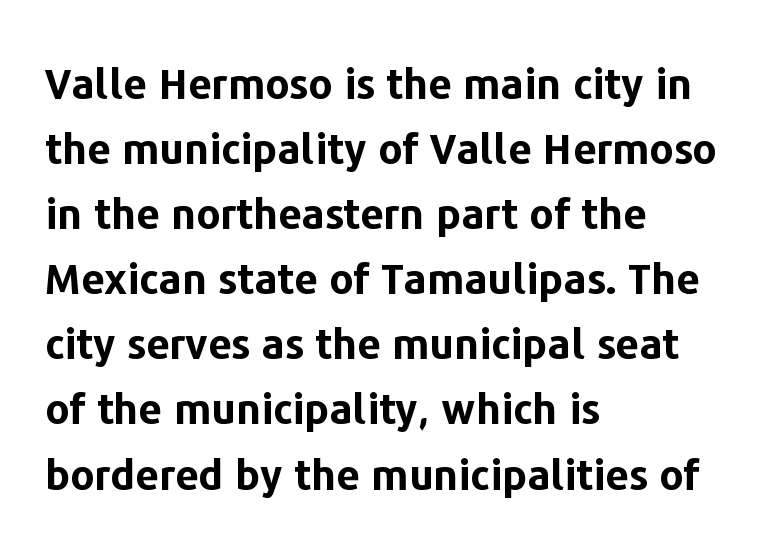
Q: Is the text bold? A: Yes.
Q: Is the text italic (slanted)? A: No, it is upright.
Q: Is the typeface a serif or a sans-serif typeface? A: Sans-serif.
Q: Is the text underlined? A: No.
Q: How is the paragraph aligned? A: Left-aligned.
Q: Is the spacing between letters normal or unusually wide? A: Normal.
Q: Is the spacing between lines tight, normal or loose? A: Normal.
Q: Width (condensed, normal, or wide)? A: Normal.
Q: Stroke contrast? A: Low.
Q: x-height? A: Medium.
Q: Monospaced? A: No.
